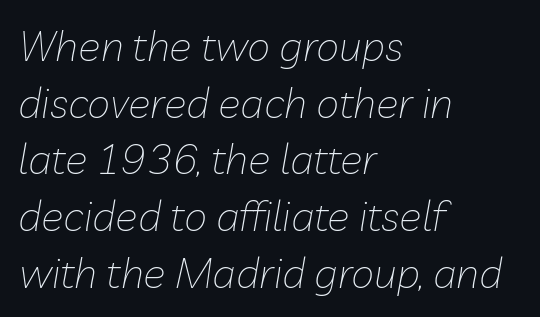
{"italic": "yes", "lean": "right", "slant_degrees": 10, "bold": "no", "weight": "thin", "width": "normal", "stroke_contrast": "low", "x_height": "medium", "monospaced": "no", "underline": "no", "align": "left", "line_spacing": "normal", "line_spacing_ratio": 1.35, "letter_spacing": "normal", "letter_spacing_em": 0.0, "glyph_px": 42}
